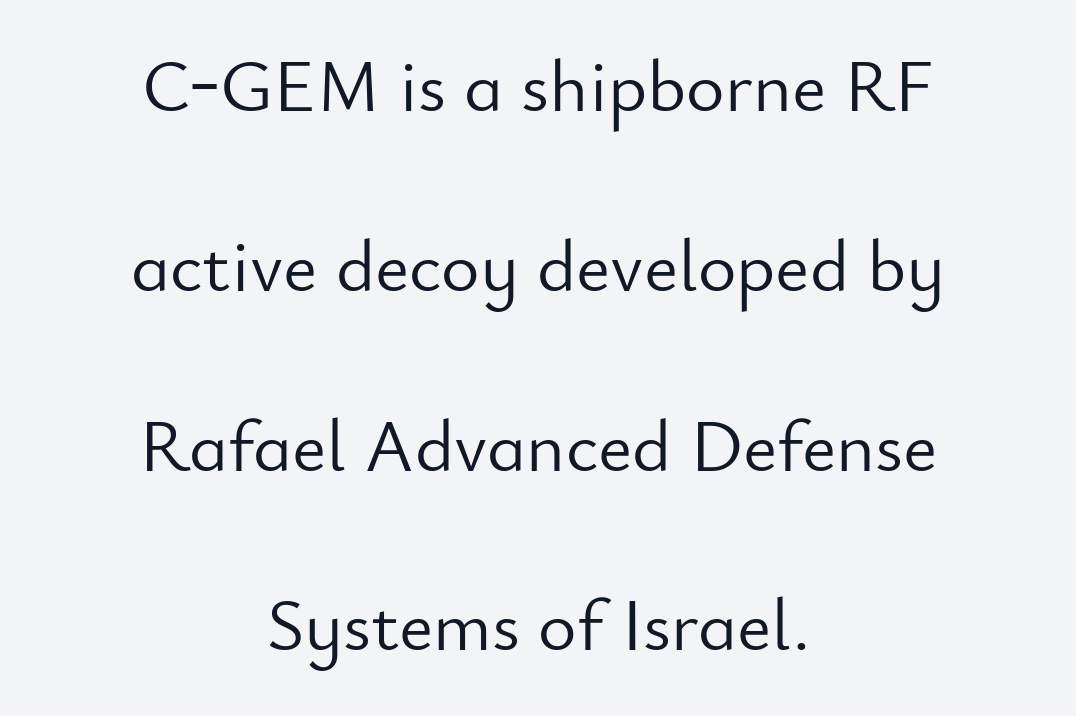
{"serif": "no", "italic": "no", "bold": "no", "weight": "light", "width": "normal", "stroke_contrast": "low", "x_height": "small", "monospaced": "no", "underline": "no", "align": "center", "line_spacing": "loose", "line_spacing_ratio": 2.43, "letter_spacing": "normal", "letter_spacing_em": 0.0, "glyph_px": 74}
